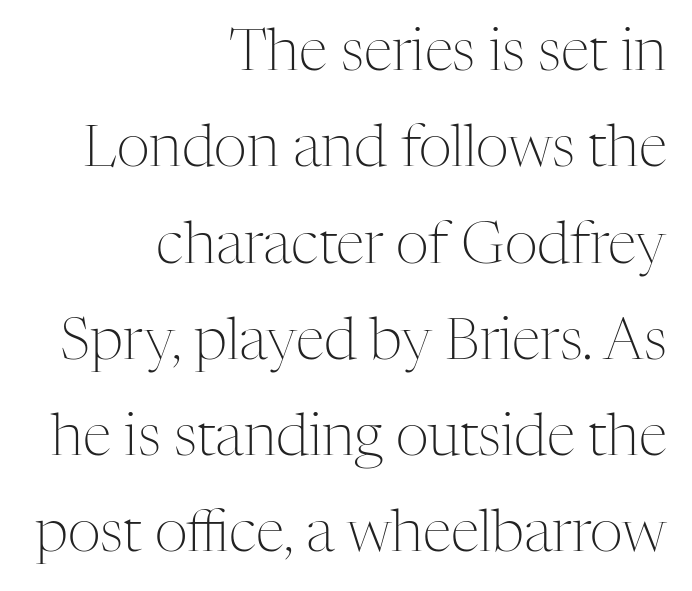
Anything drawn beneath the words? Only blank space. Is this a fixed-width face? No — the glyphs have proportional, varying widths. Ascenders rise straight up at ninety degrees. Teacher's note: observe the even right margin — that is flush-right alignment. Each word holds together tightly as a unit, with standard inter-letter gaps.
